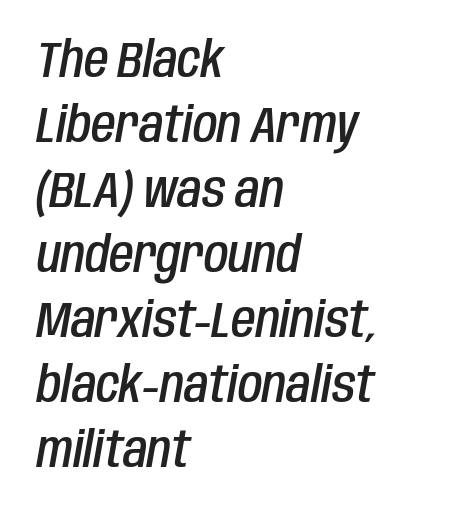
{"italic": "yes", "lean": "right", "slant_degrees": 10, "bold": "semi", "weight": "semibold", "width": "condensed", "stroke_contrast": "low", "x_height": "large", "monospaced": "no", "underline": "no", "align": "left", "line_spacing": "normal", "line_spacing_ratio": 1.3, "letter_spacing": "normal", "letter_spacing_em": 0.0, "glyph_px": 50}
